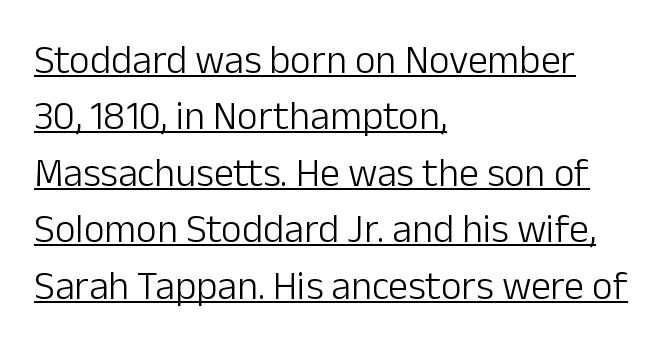
Q: Is the text bold? A: No.
Q: Is the text italic (slanted)? A: No, it is upright.
Q: Is the typeface a serif or a sans-serif typeface? A: Sans-serif.
Q: Is the text underlined? A: Yes.
Q: How is the paragraph aligned? A: Left-aligned.
Q: Is the spacing between letters normal or unusually wide? A: Normal.
Q: Is the spacing between lines tight, normal or loose? A: Normal.
Q: Width (condensed, normal, or wide)? A: Normal.
Q: Stroke contrast? A: Low.
Q: x-height? A: Medium.
Q: Monospaced? A: No.
